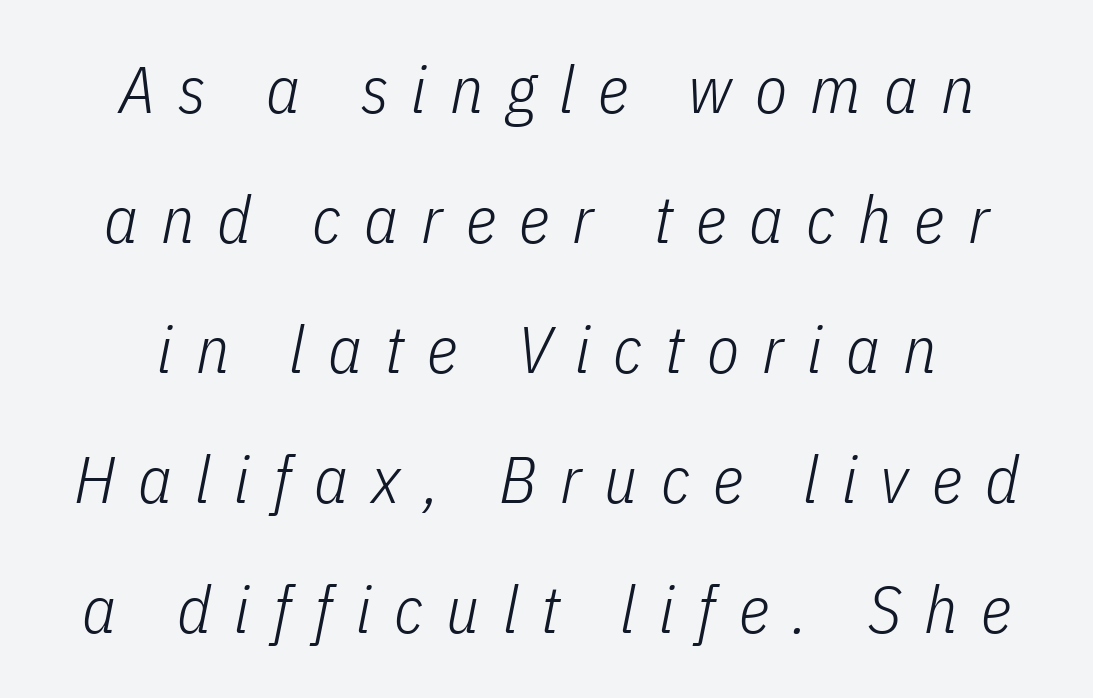
The image shows 66 px light, condensed type, italic (leaning right); set loose line spacing (1.97x), unusually wide letter spacing (+0.35 em), not underlined; low stroke contrast and a medium x-height.
